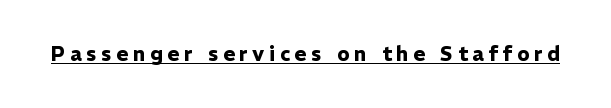
The image shows 20 px bold type, upright; set unusually wide letter spacing (+0.24 em), underlined.
